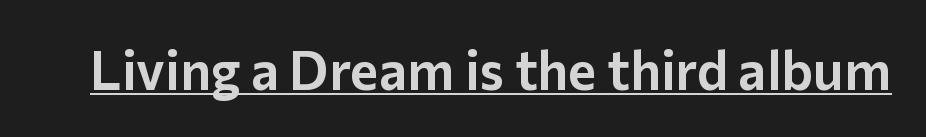
What stands out about the letter spacing? Nothing — it is the standard amount. You could not count columns in this text — the font is proportionally spaced. A roman cut, with each character standing at attention. Emphasis is given by a line drawn under the lettering.
